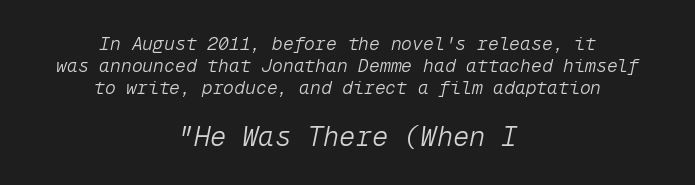
{"italic": "yes", "lean": "right", "slant_degrees": 12, "bold": "no", "underline": "no", "align": "center", "line_spacing_ratio": 1.21, "letter_spacing": "normal", "letter_spacing_em": 0.0, "larger_block": "second", "size_ratio": 1.5, "glyph_px": 27}
